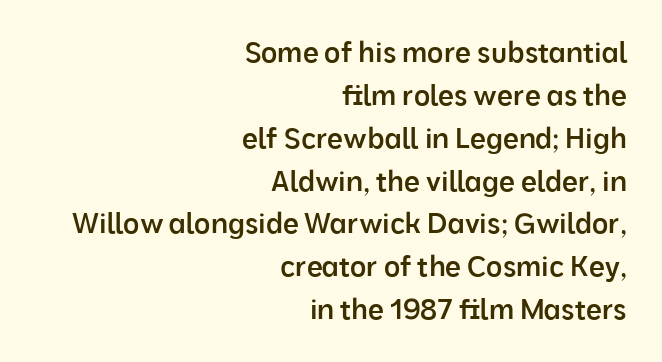
Q: Is the text bold? A: Semi-bold.
Q: Is the text italic (slanted)? A: No, it is upright.
Q: Is the typeface a serif or a sans-serif typeface? A: Sans-serif.
Q: Is the text underlined? A: No.
Q: How is the paragraph aligned? A: Right-aligned.
Q: Is the spacing between letters normal or unusually wide? A: Normal.
Q: Is the spacing between lines tight, normal or loose? A: Normal.
Q: Width (condensed, normal, or wide)? A: Normal.
Q: Stroke contrast? A: Low.
Q: x-height? A: Medium.
Q: Monospaced? A: No.
